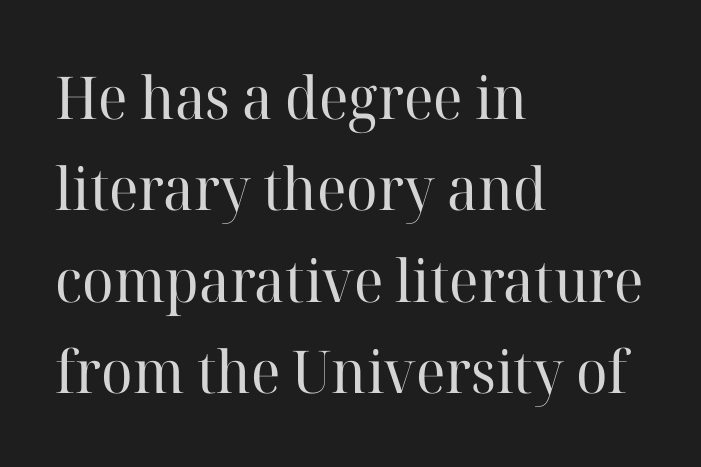
The image shows 59 px regular-weight serif type, upright; set left-aligned, normal line spacing (1.55x), normal letter spacing, not underlined; high stroke contrast and a medium x-height.
